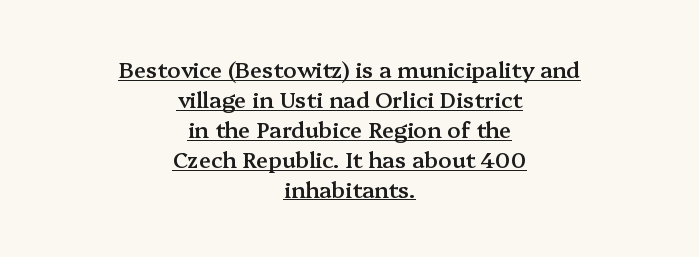
{"italic": "no", "bold": "semi", "underline": "yes", "align": "center", "line_spacing": "normal", "line_spacing_ratio": 1.36, "letter_spacing": "normal", "letter_spacing_em": 0.0, "glyph_px": 22}
